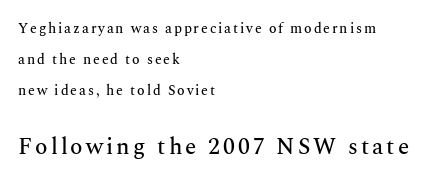
{"italic": "no", "underline": "no", "align": "left", "line_spacing": "loose", "line_spacing_ratio": 2.21, "larger_block": "second", "size_ratio": 1.64, "glyph_px": 23}
